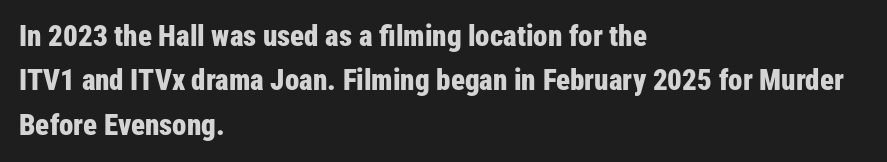
Vertical strokes here are truly vertical. Do the characters align in a grid? No, the font is proportional. The face used here is a sans, in the tradition of grotesques and geometrics. Short and long lines alike share a common starting point at left. Beneath every word, the page is bare.
